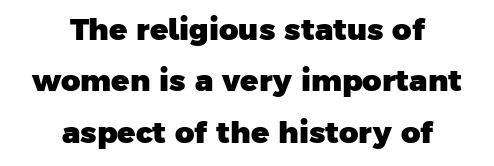
Q: Is the text bold? A: Yes.
Q: Is the typeface a serif or a sans-serif typeface? A: Sans-serif.
Q: Is the text underlined? A: No.
Q: How is the paragraph aligned? A: Centered.
Q: Is the spacing between letters normal or unusually wide? A: Normal.
Q: Width (condensed, normal, or wide)? A: Normal.
Q: Stroke contrast? A: Low.
Q: x-height? A: Medium.
Q: Monospaced? A: No.
